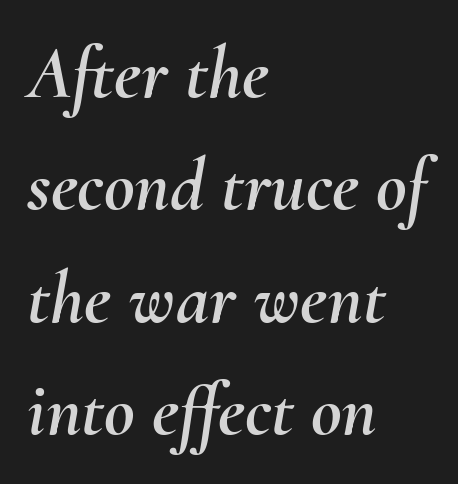
{"italic": "yes", "lean": "right", "slant_degrees": 10, "width": "normal", "stroke_contrast": "medium", "x_height": "small", "monospaced": "no", "underline": "no", "align": "left", "line_spacing": "normal", "line_spacing_ratio": 1.5, "letter_spacing": "normal", "letter_spacing_em": 0.0, "glyph_px": 75}
